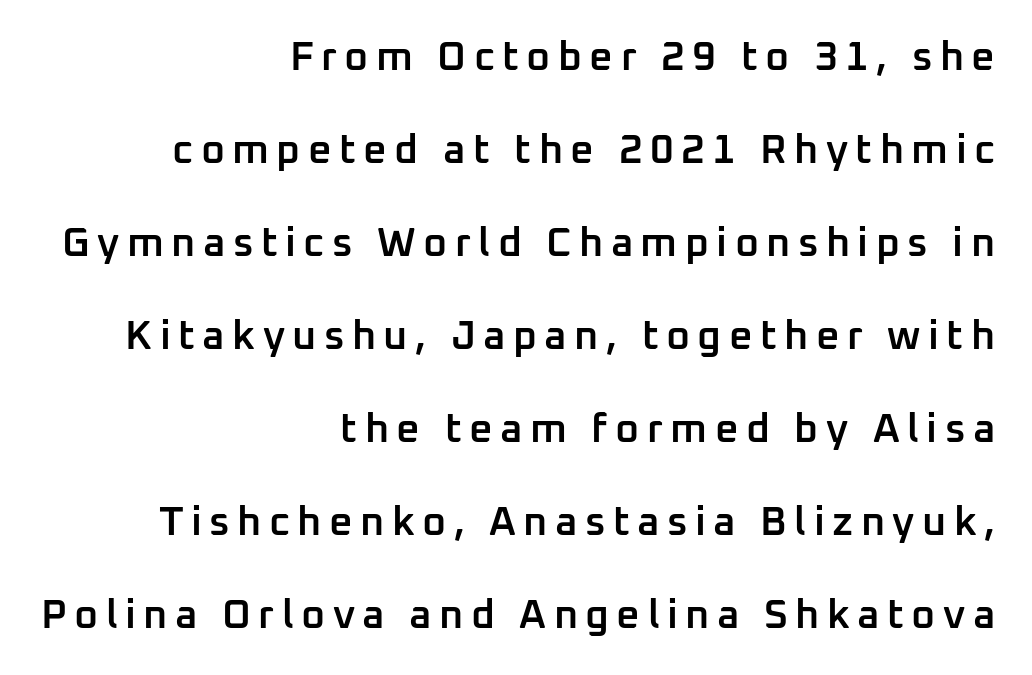
Q: Is the text bold? A: Semi-bold.
Q: Is the text italic (slanted)? A: No, it is upright.
Q: Is the typeface a serif or a sans-serif typeface? A: Sans-serif.
Q: Is the text underlined? A: No.
Q: How is the paragraph aligned? A: Right-aligned.
Q: Is the spacing between lines tight, normal or loose? A: Loose.
Q: Width (condensed, normal, or wide)? A: Normal.
Q: Stroke contrast? A: Low.
Q: x-height? A: Medium.
Q: Monospaced? A: No.
